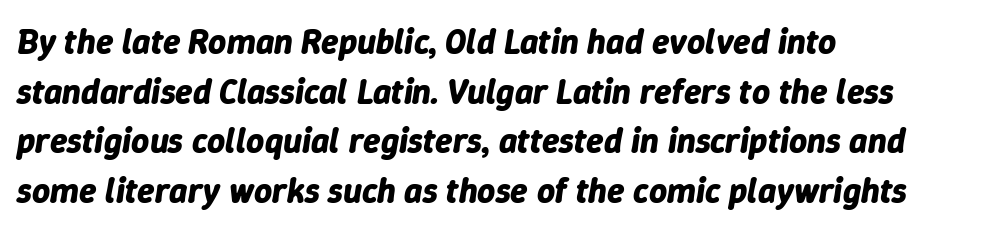
In terms of leading, this rendering sits right in the middle. Weight: bold. This sample uses plain, unmodified letter spacing. A typesetter would call this proportional, since set widths differ per character.
